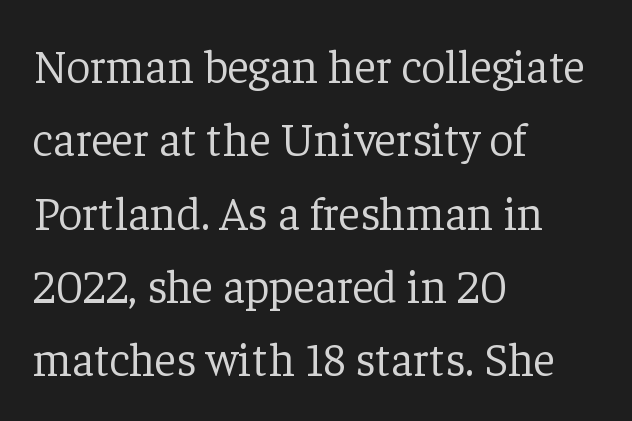
Character widths vary here, with narrow letters taking less room than wide ones. Bare-footed words on every line. The passage shown has conventional tracking throughout. The letters stand straight up with perfectly vertical stems.
